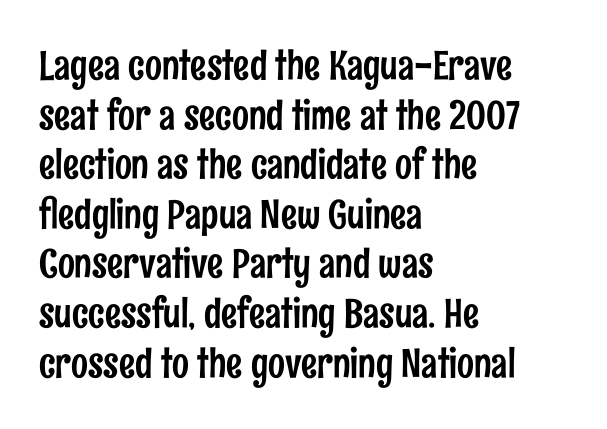
{"serif": "no", "italic": "no", "width": "condensed", "stroke_contrast": "low", "x_height": "medium", "monospaced": "no", "underline": "no", "align": "left", "line_spacing_ratio": 1.24, "letter_spacing": "normal", "letter_spacing_em": 0.0, "glyph_px": 40}
